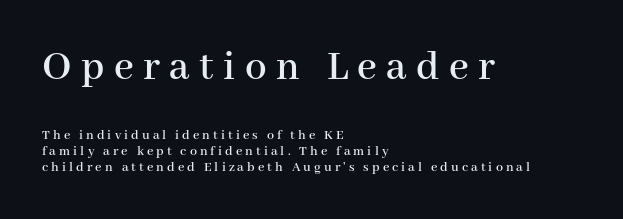
Q: Is the text italic (slanted)? A: No, it is upright.
Q: Is the typeface a serif or a sans-serif typeface? A: Serif.
Q: Is the text underlined? A: No.
Q: How is the paragraph aligned? A: Left-aligned.
Q: Is the spacing between letters normal or unusually wide? A: Unusually wide.
Q: Which block of text is set in a larger size, the first (top) or the second (bottom)? A: The first (top) one.
Q: Width (condensed, normal, or wide)? A: Normal.
Q: Stroke contrast? A: High.
Q: x-height? A: Medium.
Q: Monospaced? A: No.
